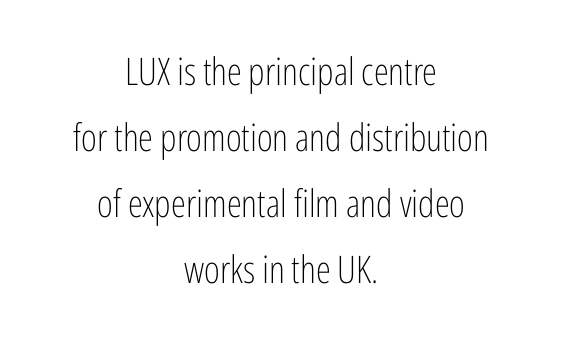
{"serif": "no", "italic": "no", "bold": "no", "weight": "light", "width": "condensed", "stroke_contrast": "low", "x_height": "medium", "monospaced": "no", "underline": "no", "align": "center", "line_spacing_ratio": 1.74, "letter_spacing": "normal", "letter_spacing_em": 0.0, "glyph_px": 38}
